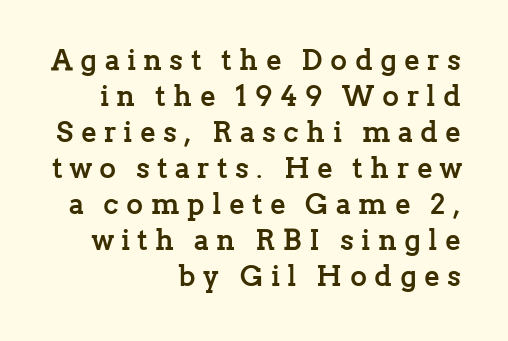
The image shows 29 px semibold serif type, upright; set right-aligned, line spacing 1.24x, unusually wide letter spacing (+0.25 em), not underlined; low stroke contrast and a medium x-height.
